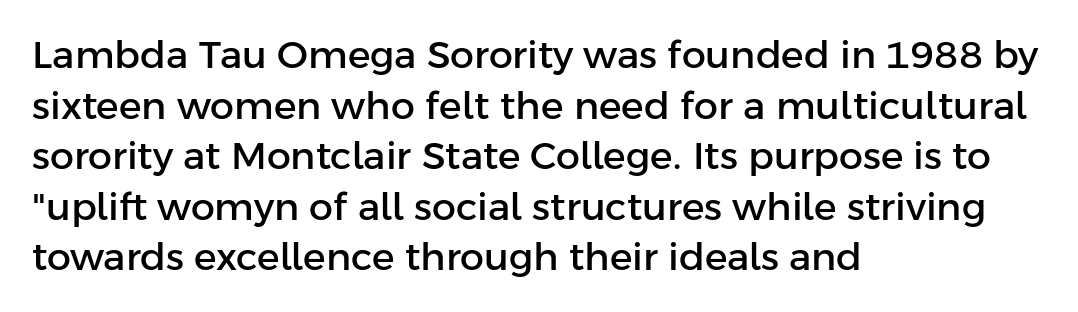
The face used here is proportionally spaced, like ordinary book or web type. Does the copy run flush right? No — it runs flush left. This sample keeps an unexceptional amount of space between lines. The rendering keeps characters at their native spacing. Does the type have serifs? No, each stem ends abruptly. Any mark beneath the type? The region is blank.
